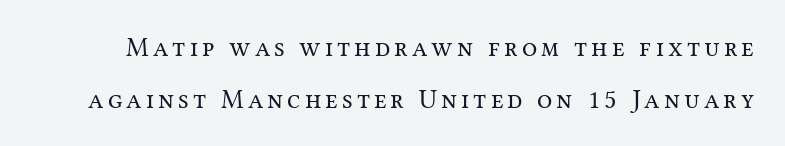
The words here are not underlined. Notice how the stems are strictly vertical — no italics here. Summary of weight: not heavy and not bold. The designer dialed line spacing up above the default.
